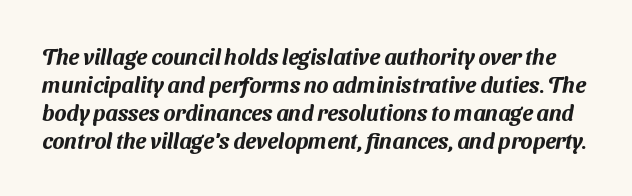
The image shows 22 px text type; set normal line spacing (1.28x), normal letter spacing, not underlined.
